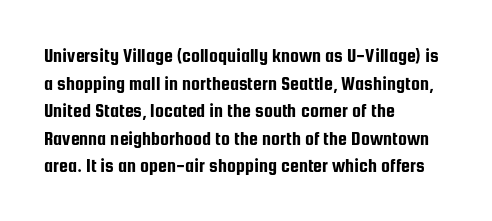
{"italic": "no", "underline": "no", "align": "left", "line_spacing": "normal", "line_spacing_ratio": 1.38, "letter_spacing": "normal", "letter_spacing_em": 0.0, "glyph_px": 20}
